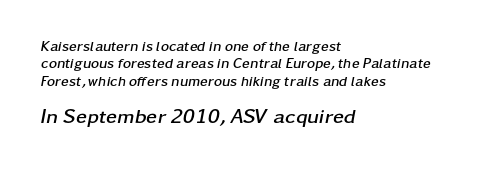
{"italic": "yes", "lean": "right", "slant_degrees": 11, "bold": "yes", "underline": "no", "align": "left", "line_spacing": "normal", "line_spacing_ratio": 1.25, "letter_spacing": "normal", "letter_spacing_em": 0.0, "larger_block": "second", "size_ratio": 1.43, "glyph_px": 20}
